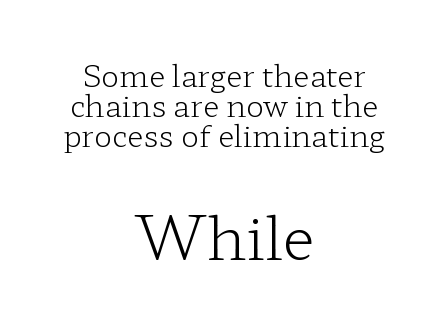
{"serif": "yes", "italic": "no", "bold": "no", "weight": "light", "width": "wide", "stroke_contrast": "low", "x_height": "medium", "monospaced": "no", "underline": "no", "align": "center", "line_spacing": "tight", "line_spacing_ratio": 1.0, "letter_spacing": "normal", "letter_spacing_em": 0.0, "larger_block": "second", "size_ratio": 2.0, "glyph_px": 60}
